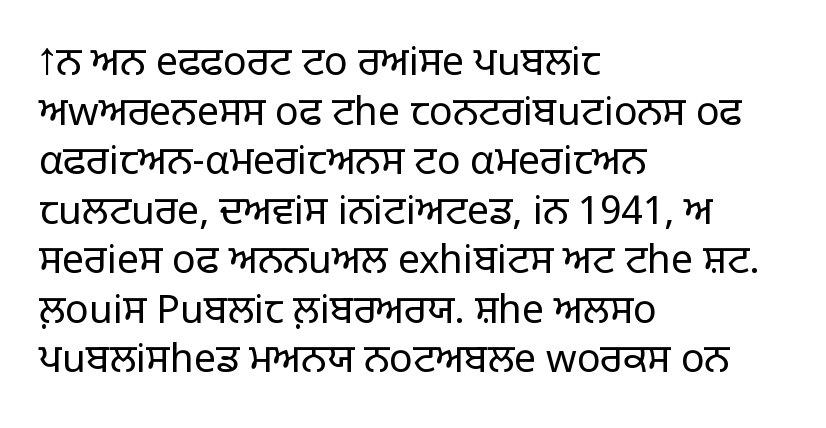
Q: Is the text bold? A: No.
Q: Is the text italic (slanted)? A: No, it is upright.
Q: Is the typeface a serif or a sans-serif typeface? A: Sans-serif.
Q: Is the text underlined? A: No.
Q: How is the paragraph aligned? A: Left-aligned.
Q: Is the spacing between letters normal or unusually wide? A: Normal.
Q: Is the spacing between lines tight, normal or loose? A: Normal.
Q: Width (condensed, normal, or wide)? A: Normal.
Q: Stroke contrast? A: Low.
Q: x-height? A: Large.
Q: Monospaced? A: No.
